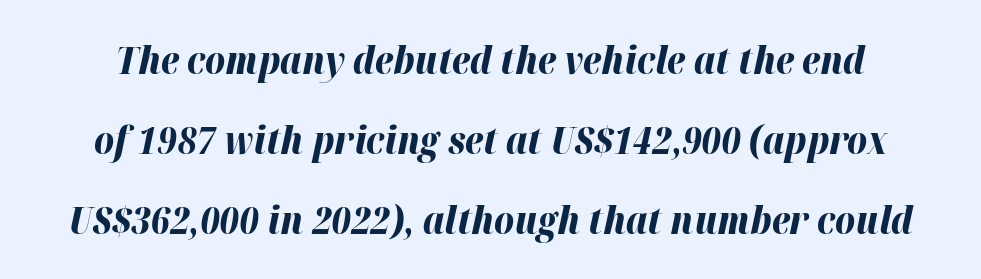
{"italic": "yes", "lean": "right", "slant_degrees": 12, "bold": "yes", "weight": "bold", "width": "normal", "stroke_contrast": "high", "x_height": "medium", "monospaced": "no", "underline": "no", "line_spacing": "loose", "line_spacing_ratio": 2.1, "letter_spacing": "normal", "letter_spacing_em": 0.0, "glyph_px": 38}
